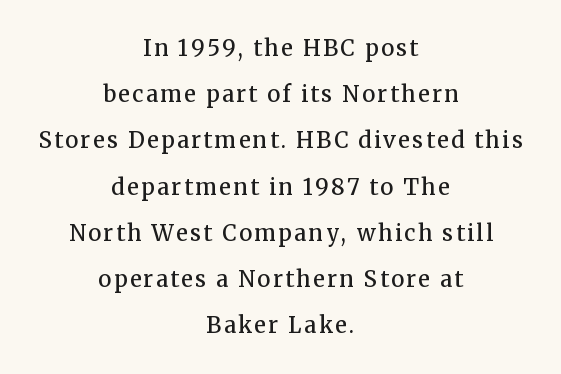
Summary of weight: moderately heavy, a semibold. Does the copy run flush right? No — it is centered line by line. Every character sits straight up, as roman type does. Each row of text sits above clean, open space.
